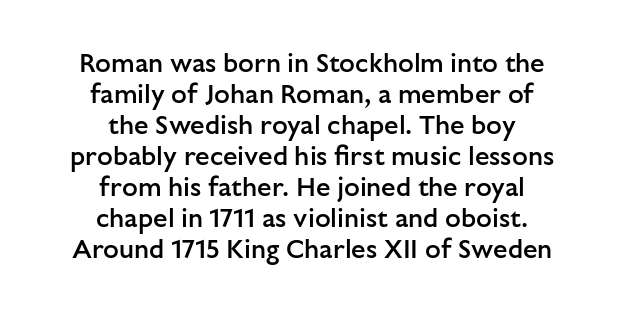
Words appear dense and cohesive because spacing is normal. Unlike italic type, these characters show no tilt at all. This rendering uses center alignment, leaving both contours irregular but symmetric. Weight check: semibold — heavier than regular, not quite bold.
